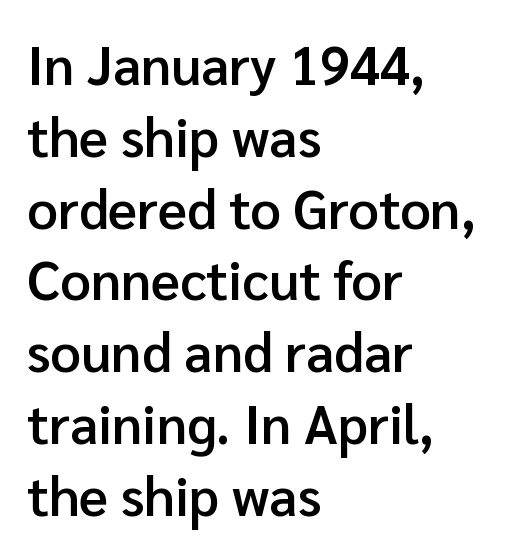
Q: Is the text bold? A: Semi-bold.
Q: Is the text italic (slanted)? A: No, it is upright.
Q: Is the typeface a serif or a sans-serif typeface? A: Sans-serif.
Q: Is the text underlined? A: No.
Q: How is the paragraph aligned? A: Left-aligned.
Q: Is the spacing between letters normal or unusually wide? A: Normal.
Q: Is the spacing between lines tight, normal or loose? A: Normal.
Q: Width (condensed, normal, or wide)? A: Normal.
Q: Stroke contrast? A: Low.
Q: x-height? A: Medium.
Q: Monospaced? A: No.
